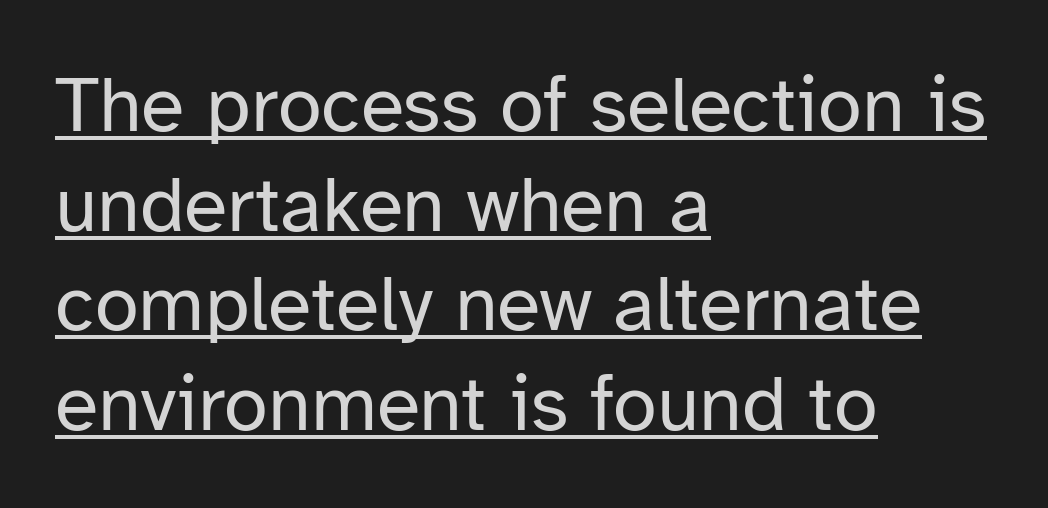
{"serif": "no", "italic": "no", "bold": "no", "weight": "regular", "width": "normal", "stroke_contrast": "low", "x_height": "medium", "monospaced": "no", "underline": "yes", "align": "left", "line_spacing": "normal", "line_spacing_ratio": 1.26, "letter_spacing": "normal", "letter_spacing_em": 0.0, "glyph_px": 79}
